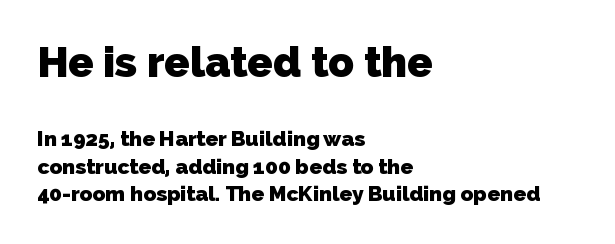
A typesetter would call this proportional, since set widths differ per character. Is the lower block the larger one? No — the upper block carries the bigger type. The face used here is rendered with its standard letterfit. The area under the type is left untouched. You'd pick this weight for a headline — it's a proper bold.
